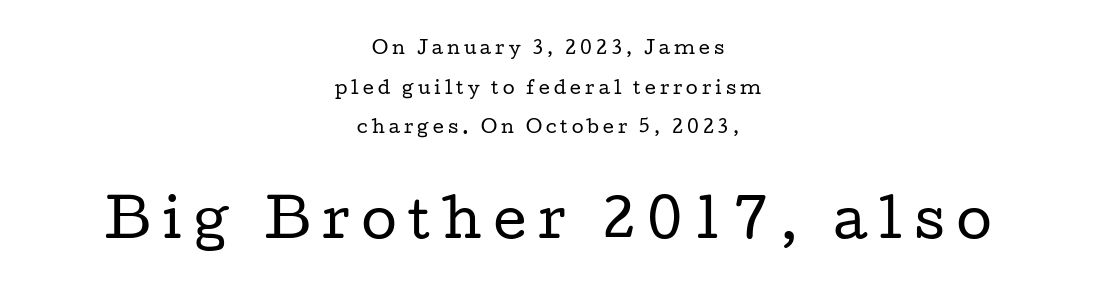
The image shows 51 px regular-weight, wide serif type, upright; set centered, loose line spacing (2.33x), unusually wide letter spacing (+0.24 em), not underlined; the second (bottom) block is 3.0x larger; low stroke contrast and a medium x-height.
